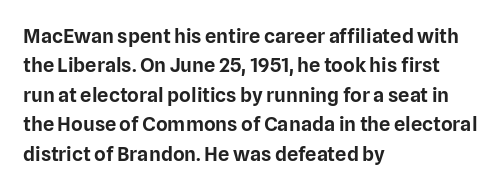
{"italic": "no", "underline": "no", "align": "left", "line_spacing": "normal", "line_spacing_ratio": 1.47, "letter_spacing": "normal", "letter_spacing_em": 0.0, "glyph_px": 20}
